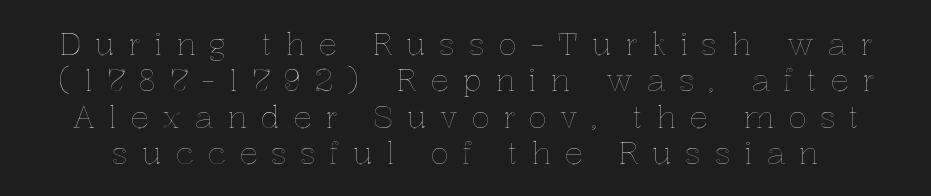
Q: Is the text italic (slanted)? A: No, it is upright.
Q: Is the text underlined? A: No.
Q: Is the spacing between letters normal or unusually wide? A: Unusually wide.
Q: Width (condensed, normal, or wide)? A: Normal.
Q: x-height? A: Medium.
Q: Monospaced? A: No.
